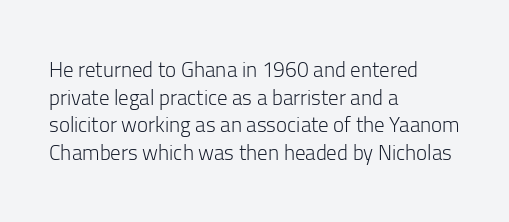
Q: Is the text bold? A: No.
Q: Is the text italic (slanted)? A: No, it is upright.
Q: Is the text underlined? A: No.
Q: How is the paragraph aligned? A: Left-aligned.
Q: Is the spacing between letters normal or unusually wide? A: Normal.
Q: Is the spacing between lines tight, normal or loose? A: Normal.
